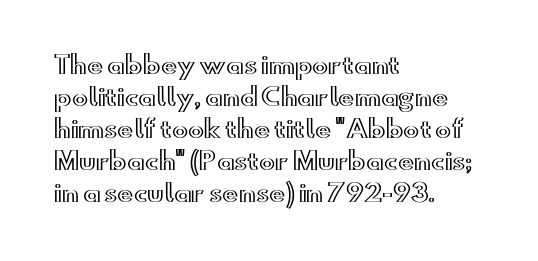
No italicization has been applied; the sample stays upright. The vertical gap from one line to the next is medium. Standard letterfit; no display-style spreading of the glyphs. The passage is arranged the way most books set body copy — flush left. Rule under the text: the space is simply empty.
